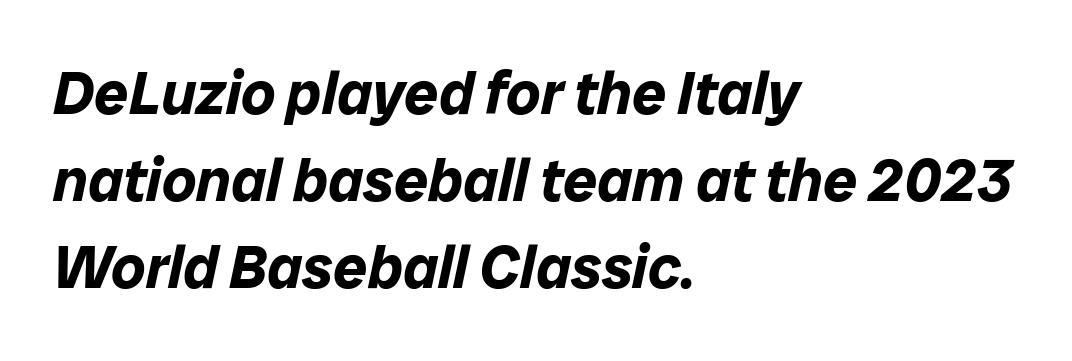
Q: Is the text bold? A: Yes.
Q: Is the text italic (slanted)? A: Yes, it leans right by about 12 degrees.
Q: Is the text underlined? A: No.
Q: How is the paragraph aligned? A: Left-aligned.
Q: Is the spacing between letters normal or unusually wide? A: Normal.
Q: Is the spacing between lines tight, normal or loose? A: Normal.
Q: Width (condensed, normal, or wide)? A: Normal.
Q: Stroke contrast? A: Low.
Q: x-height? A: Medium.
Q: Monospaced? A: No.
